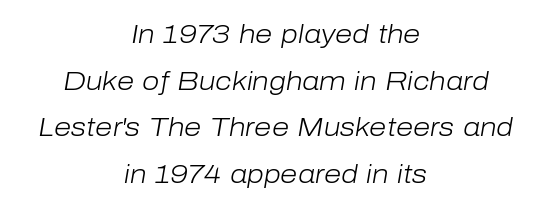
Q: Is the text bold? A: No.
Q: Is the text italic (slanted)? A: Yes, it leans right by about 10 degrees.
Q: Is the text underlined? A: No.
Q: How is the paragraph aligned? A: Centered.
Q: Is the spacing between letters normal or unusually wide? A: Normal.
